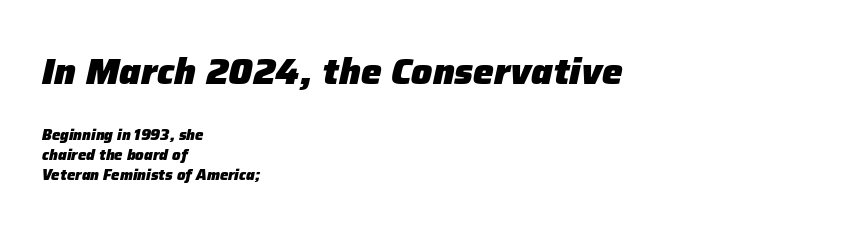
One glance says typical: line gaps are just what's usual. The paragraph has a hard left edge and a soft right edge. Glyph-to-glyph distance matches everyday printed text. The initial chunk of copy outweighs the following chunk in type size. These lines were composed using italics.
